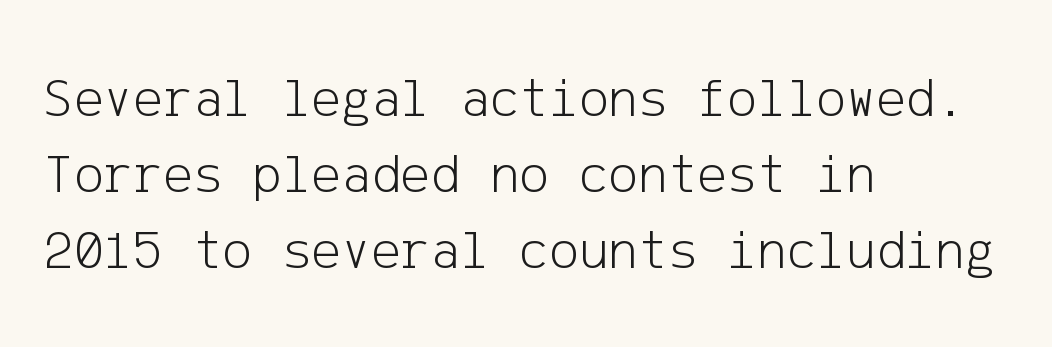
{"serif": "no", "italic": "no", "bold": "no", "weight": "light", "width": "normal", "stroke_contrast": "low", "x_height": "medium", "underline": "no", "align": "left", "line_spacing": "normal", "line_spacing_ratio": 1.36, "letter_spacing": "normal", "letter_spacing_em": 0.0, "glyph_px": 56}
